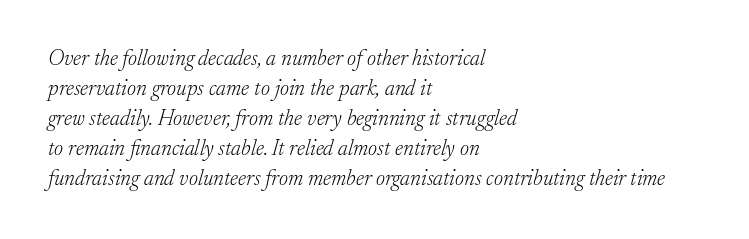
The image shows 22 px text type, italic (leaning right); set left-aligned, normal line spacing (1.36x), normal letter spacing, not underlined.
